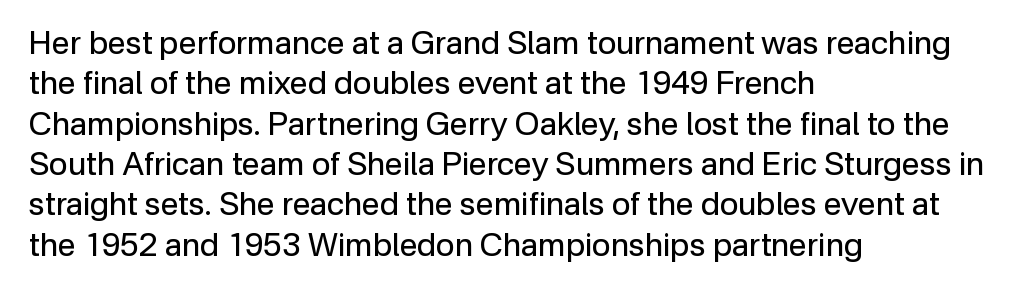
This is the regular roman posture of the typeface. Leading matches the norm, producing a regular column. Caption: multi-line text, flush left, ragged right. A typesetter would call this proportional, since set widths differ per character. Heaviness? Minimal to ordinary, like unemphasized prose.
